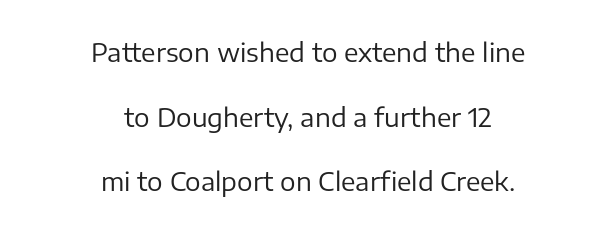
{"italic": "no", "bold": "no", "underline": "no", "align": "center", "line_spacing": "loose", "line_spacing_ratio": 2.49, "letter_spacing": "normal", "letter_spacing_em": 0.0, "glyph_px": 26}
